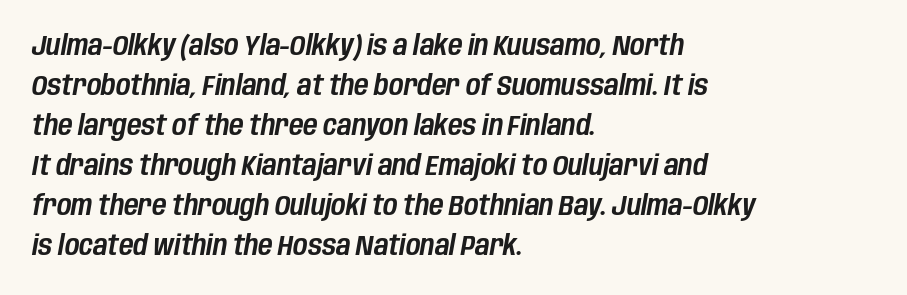
The image shows 28 px condensed type, italic (leaning right); set left-aligned, normal line spacing (1.43x), normal letter spacing, not underlined; low stroke contrast and a large x-height.
